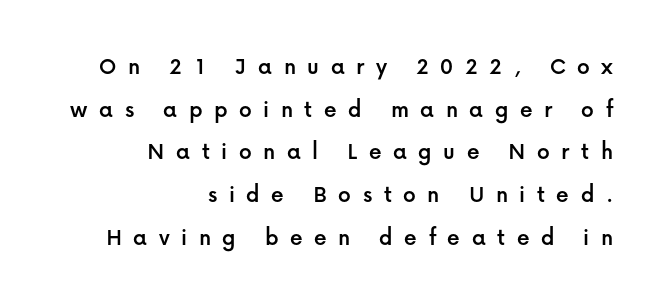
The image shows 25 px text type, upright; set right-aligned, line spacing 1.71x, unusually wide letter spacing (+0.46 em), not underlined.
